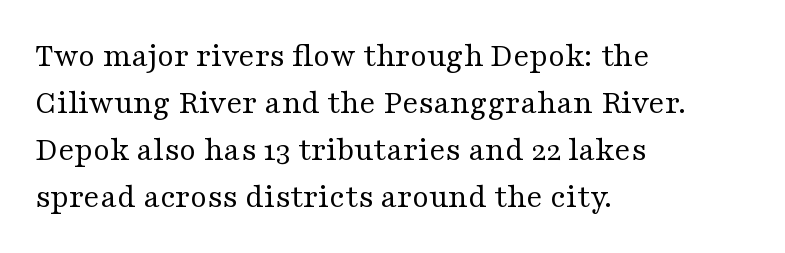
Q: Is the text bold? A: No.
Q: Is the text italic (slanted)? A: No, it is upright.
Q: Is the typeface a serif or a sans-serif typeface? A: Serif.
Q: Is the text underlined? A: No.
Q: How is the paragraph aligned? A: Left-aligned.
Q: Is the spacing between letters normal or unusually wide? A: Normal.
Q: Is the spacing between lines tight, normal or loose? A: Normal.
Q: Width (condensed, normal, or wide)? A: Wide.
Q: Stroke contrast? A: Medium.
Q: x-height? A: Medium.
Q: Monospaced? A: No.
